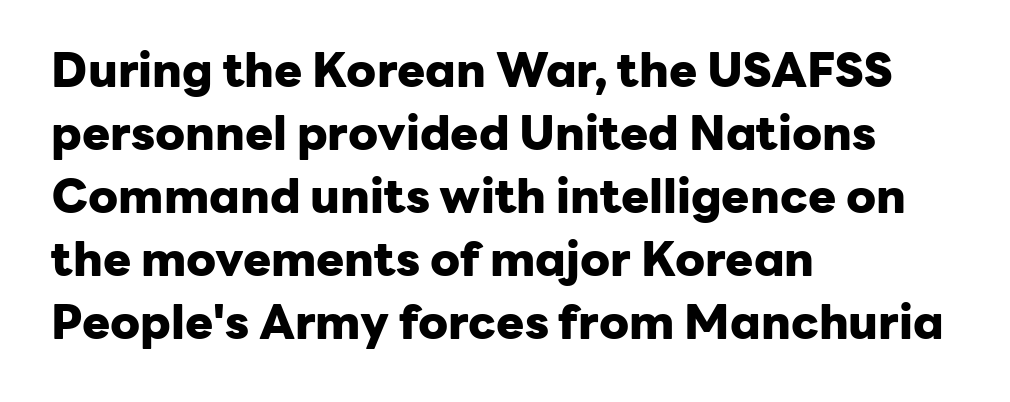
Thick stems and heavy bowls — unmistakably bold. Underline: absent. One glance says typical: line gaps are just what's usual. The gaps between neighbouring characters are ordinary and unremarkable.
